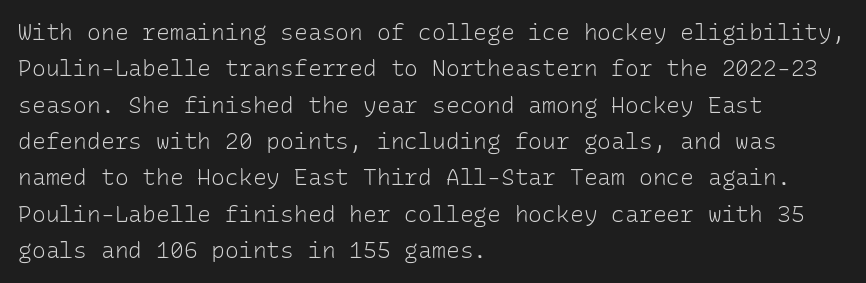
The image shows 23 px text type, upright; set left-aligned, normal line spacing (1.58x), normal letter spacing, not underlined.
